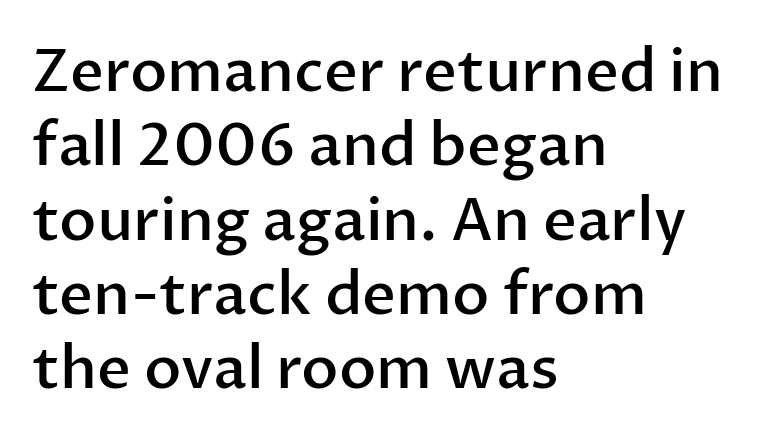
Q: Is the text bold? A: Semi-bold.
Q: Is the text italic (slanted)? A: No, it is upright.
Q: Is the typeface a serif or a sans-serif typeface? A: Sans-serif.
Q: Is the text underlined? A: No.
Q: How is the paragraph aligned? A: Left-aligned.
Q: Is the spacing between letters normal or unusually wide? A: Normal.
Q: Is the spacing between lines tight, normal or loose? A: Normal.
Q: Width (condensed, normal, or wide)? A: Normal.
Q: Stroke contrast? A: Low.
Q: x-height? A: Medium.
Q: Monospaced? A: No.
